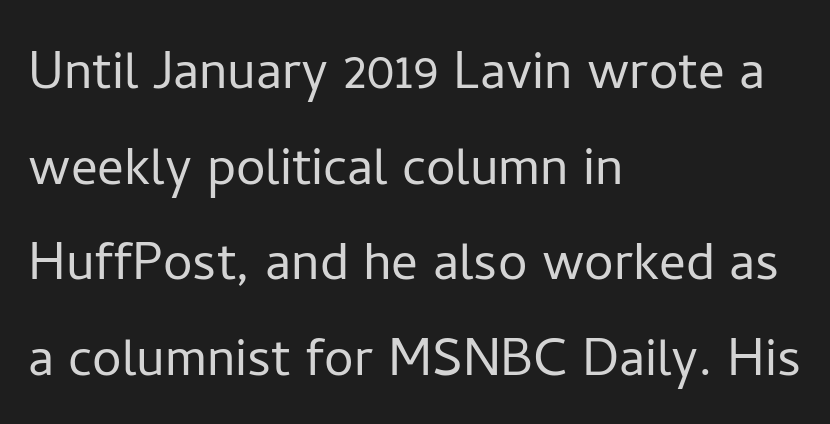
The image shows 66 px light sans-serif type, upright; set left-aligned, normal line spacing (1.45x), normal letter spacing, not underlined; low stroke contrast and a medium x-height.
